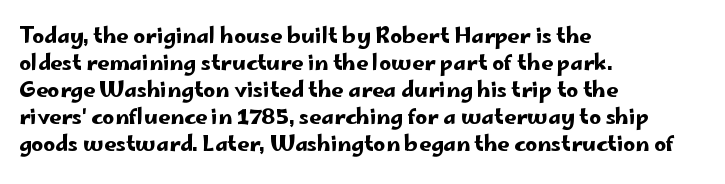
Q: Is the text italic (slanted)? A: No, it is upright.
Q: Is the text underlined? A: No.
Q: How is the paragraph aligned? A: Left-aligned.
Q: Is the spacing between letters normal or unusually wide? A: Normal.
Q: Is the spacing between lines tight, normal or loose? A: Normal.
